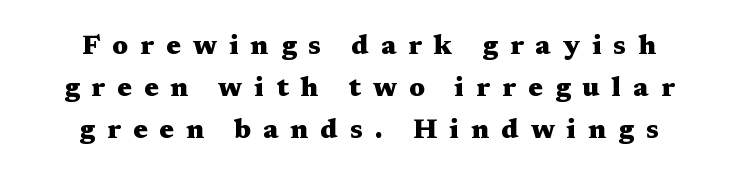
The image shows 27 px bold type, upright; set normal line spacing (1.56x), unusually wide letter spacing (+0.45 em), not underlined.
